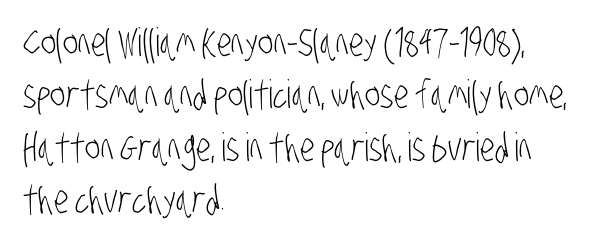
Q: Is the text bold? A: No.
Q: Is the typeface a serif or a sans-serif typeface? A: Sans-serif.
Q: Is the text underlined? A: No.
Q: How is the paragraph aligned? A: Left-aligned.
Q: Is the spacing between letters normal or unusually wide? A: Normal.
Q: Is the spacing between lines tight, normal or loose? A: Normal.
Q: Width (condensed, normal, or wide)? A: Condensed.
Q: Stroke contrast? A: Low.
Q: x-height? A: Large.
Q: Monospaced? A: No.
